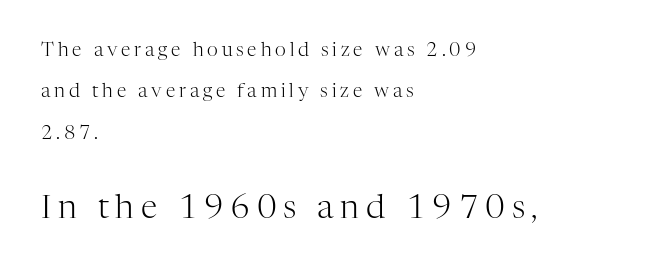
The image shows 33 px light serif type, upright; set left-aligned, loose line spacing (2.18x), unusually wide letter spacing (+0.2 em), not underlined; the second (bottom) block is 1.74x larger; high stroke contrast and a medium x-height.
